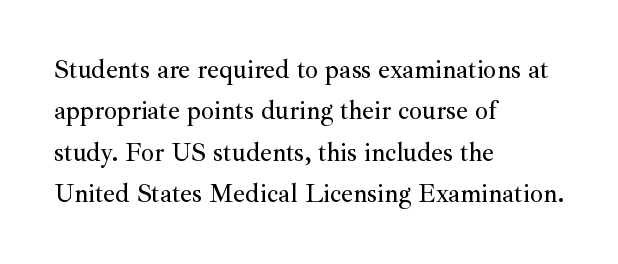
Q: Is the text italic (slanted)? A: No, it is upright.
Q: Is the text underlined? A: No.
Q: How is the paragraph aligned? A: Left-aligned.
Q: Is the spacing between letters normal or unusually wide? A: Normal.
Q: Is the spacing between lines tight, normal or loose? A: Normal.
